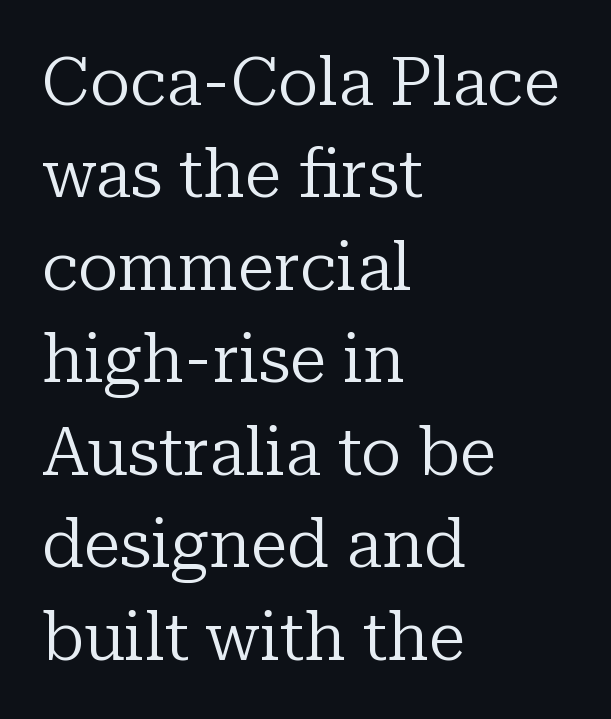
The image shows 67 px regular-weight serif type, upright; set left-aligned, normal line spacing (1.38x), normal letter spacing, not underlined; low stroke contrast and a medium x-height.
